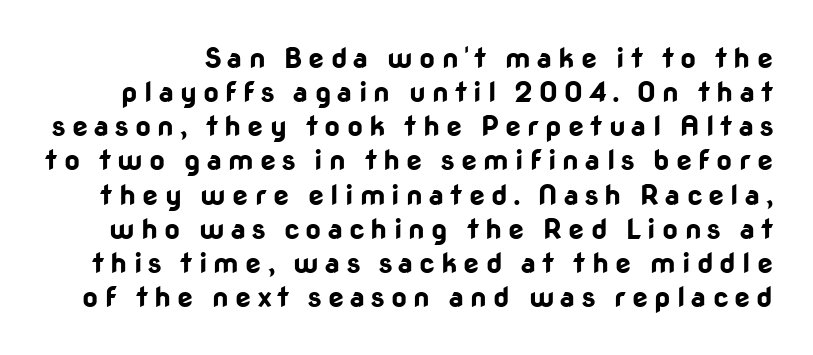
The image shows 28 px bold sans-serif type, upright; set line spacing 1.22x, unusually wide letter spacing (+0.22 em), not underlined; low stroke contrast and a medium x-height.
